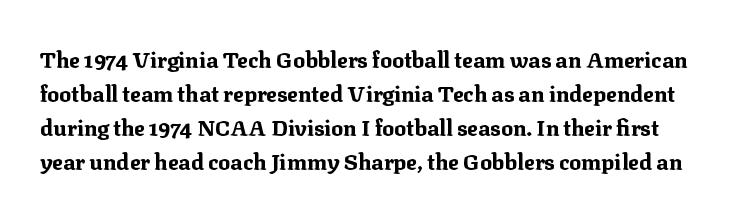
The passage shown is emphatically bold. The type is set solid horizontally, with unmodified tracking. Check the space under the baseline: it is left empty. Quick note: not italic, upright.
